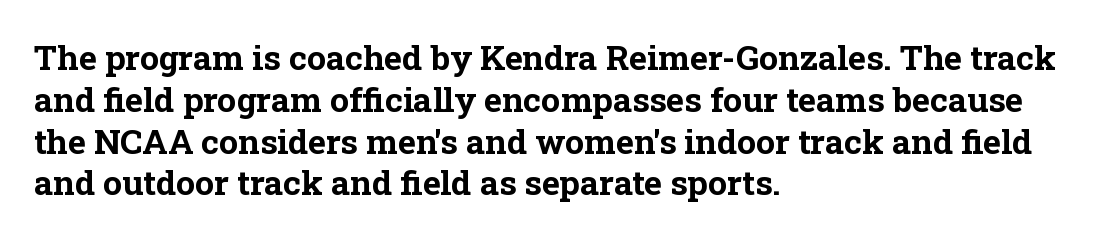
Quick note: underline off. The line texture is even and compact thanks to regular tracking. What weight is shown? A full bold with thick strokes. Every stem runs plumb, perpendicular to the baseline. This sample is left-justified, so line endings fall wherever the words run out.
